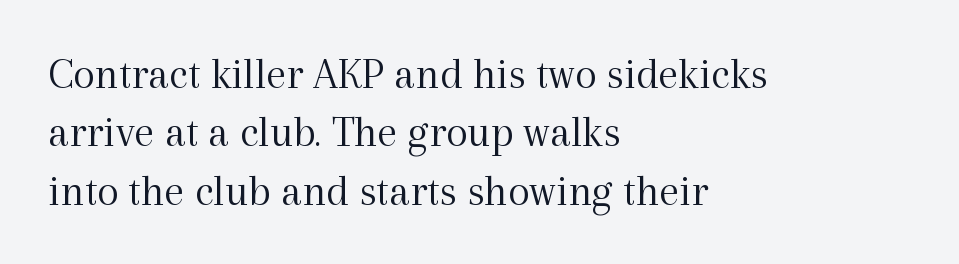
Q: Is the text bold? A: No.
Q: Is the text italic (slanted)? A: No, it is upright.
Q: Is the typeface a serif or a sans-serif typeface? A: Serif.
Q: Is the text underlined? A: No.
Q: How is the paragraph aligned? A: Left-aligned.
Q: Is the spacing between letters normal or unusually wide? A: Normal.
Q: Is the spacing between lines tight, normal or loose? A: Normal.
Q: Width (condensed, normal, or wide)? A: Normal.
Q: x-height? A: Medium.
Q: Monospaced? A: No.
